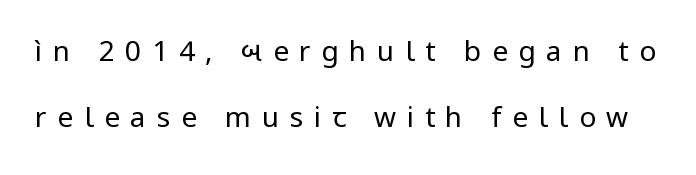
The image shows 28 px regular-weight sans-serif type, upright; set loose line spacing (2.37x), unusually wide letter spacing (+0.38 em), not underlined; low stroke contrast and a medium x-height.
